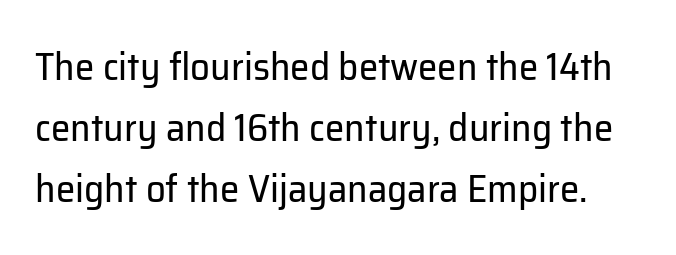
The space beneath each line is pristine and unruled. No chunkiness to these letters — they're not bold. Posture: vertical. The rendering uses natural spacing where letterforms have individual widths.
